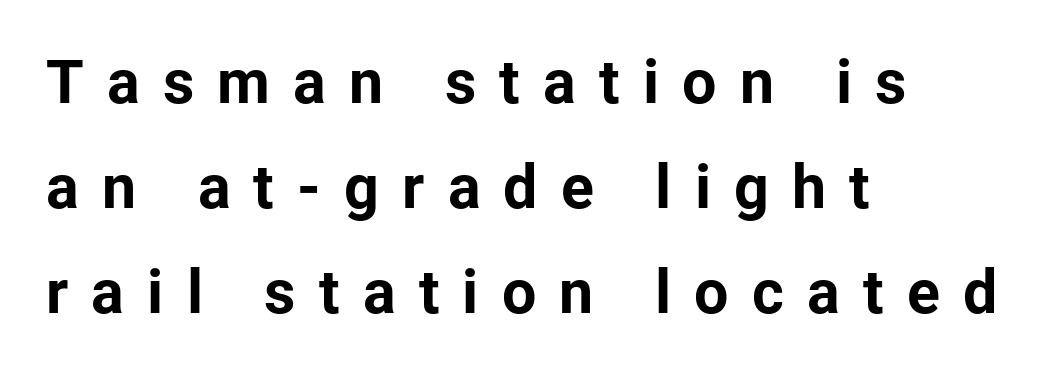
The image shows 61 px bold sans-serif type, upright; set left-aligned, line spacing 1.72x, unusually wide letter spacing (+0.38 em), not underlined; low stroke contrast and a medium x-height.
